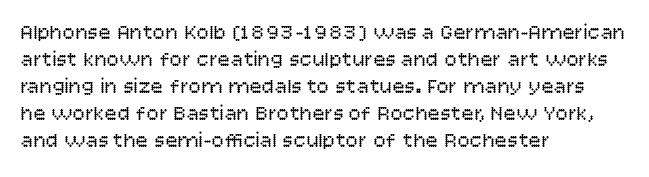
{"italic": "no", "bold": "no", "underline": "no", "align": "left", "line_spacing": "normal", "line_spacing_ratio": 1.29, "letter_spacing": "normal", "letter_spacing_em": 0.0, "glyph_px": 21}
